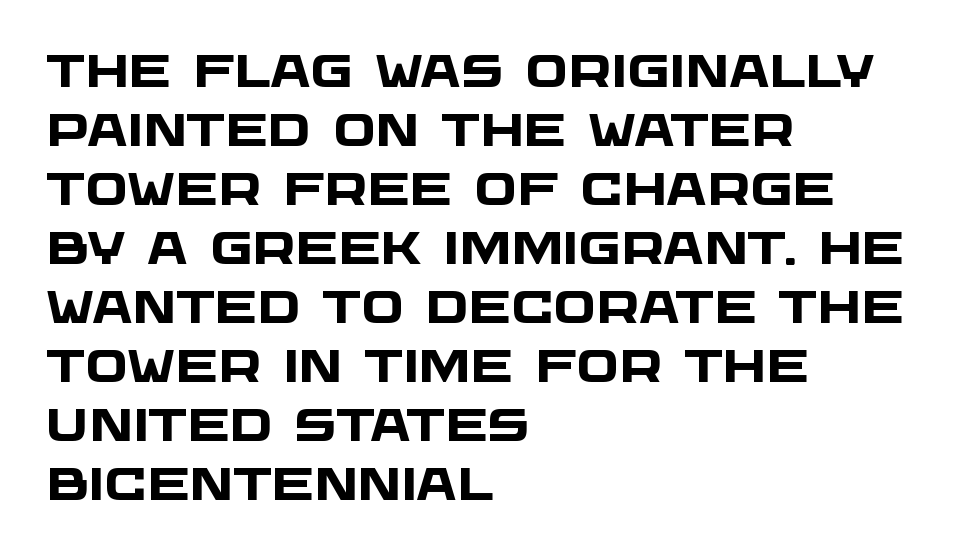
The image shows 45 px heavy, wide sans-serif type; set left-aligned, normal line spacing (1.31x), normal letter spacing, not underlined; low stroke contrast and a large x-height.
